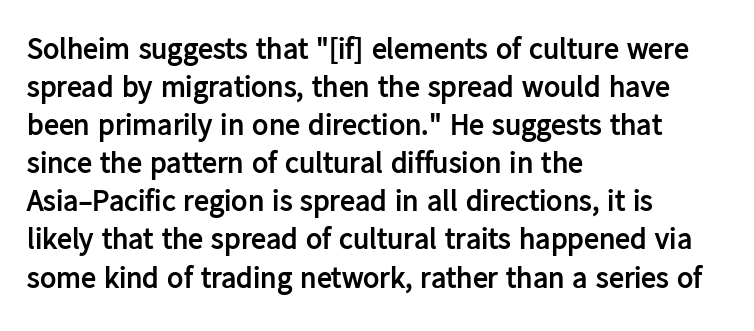
Spacing verdict: proportional, widths tailored to each character. Notice how descenders clear the ascenders below comfortably — that's standard leading. These words are printed bold, with thick strokes throughout. Is there any slant? The stems are plumb. You could call the tracking neutral — neither tight nor loose. Descenders hang freely into open space.
